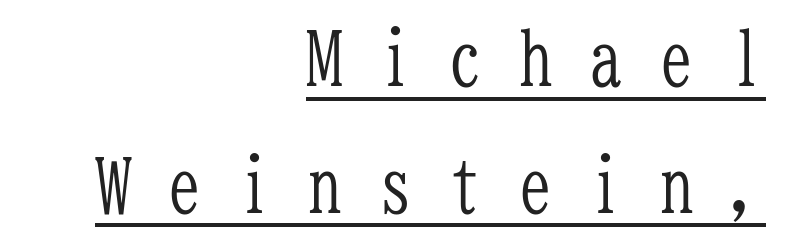
The image shows 74 px light, condensed serif type, upright, monospaced; set right-aligned, line spacing 1.71x, unusually wide letter spacing (+0.45 em), underlined; low stroke contrast and a medium x-height.
